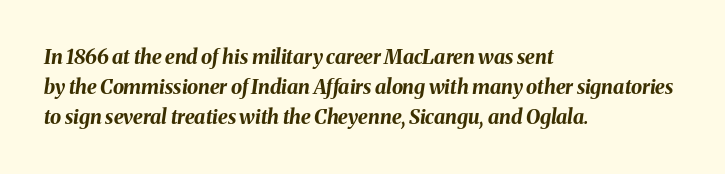
Q: Is the text bold? A: Yes.
Q: Is the text italic (slanted)? A: Yes, it leans right by about 8 degrees.
Q: Is the text underlined? A: No.
Q: How is the paragraph aligned? A: Left-aligned.
Q: Is the spacing between letters normal or unusually wide? A: Normal.
Q: Is the spacing between lines tight, normal or loose? A: Normal.
